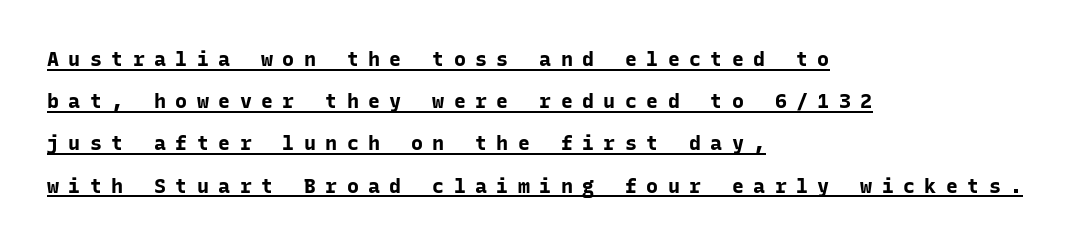
{"italic": "no", "bold": "yes", "underline": "yes", "align": "left", "line_spacing": "loose", "line_spacing_ratio": 2.11, "letter_spacing": "wide", "letter_spacing_em": 0.47, "glyph_px": 20}
